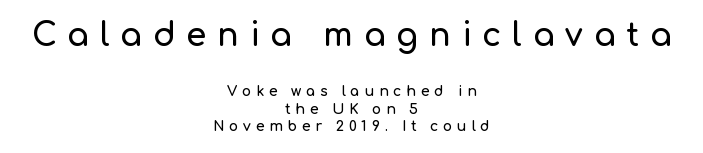
The image shows 32 px sans-serif type, upright; set centered, normal line spacing (1.26x), unusually wide letter spacing (+0.34 em), not underlined; the first (top) block is 2.29x larger; low stroke contrast and a medium x-height.
